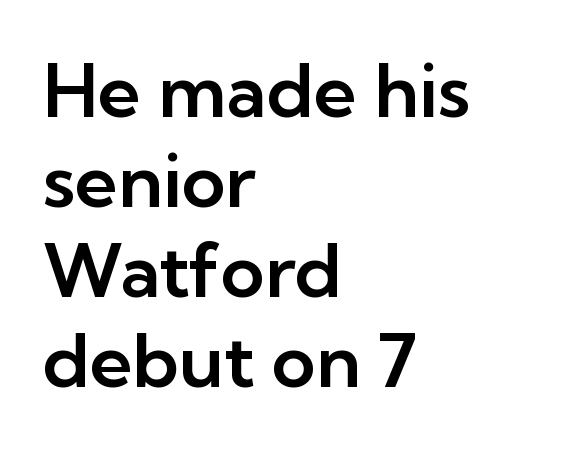
The image shows 75 px sans-serif type, upright; set left-aligned, line spacing 1.2x, normal letter spacing, not underlined; low stroke contrast and a medium x-height.
